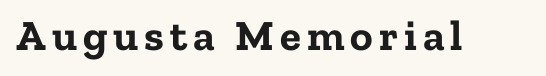
This rendering employs a face with finishing strokes, i.e., a serif. The letters stand upright; this is a roman face. Check under the words: just untouched page. Thick stems and heavy bowls — unmistakably bold. Character widths vary here, with narrow letters taking less room than wide ones.
